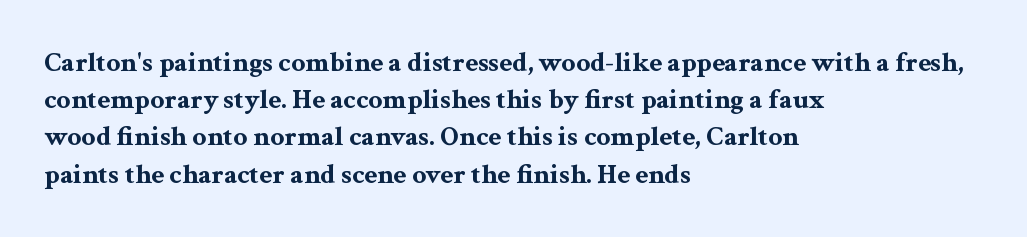
Q: Is the text bold? A: Yes.
Q: Is the text italic (slanted)? A: No, it is upright.
Q: Is the typeface a serif or a sans-serif typeface? A: Serif.
Q: Is the text underlined? A: No.
Q: How is the paragraph aligned? A: Left-aligned.
Q: Is the spacing between letters normal or unusually wide? A: Normal.
Q: Is the spacing between lines tight, normal or loose? A: Normal.
Q: Width (condensed, normal, or wide)? A: Wide.
Q: Stroke contrast? A: Medium.
Q: x-height? A: Medium.
Q: Monospaced? A: No.
